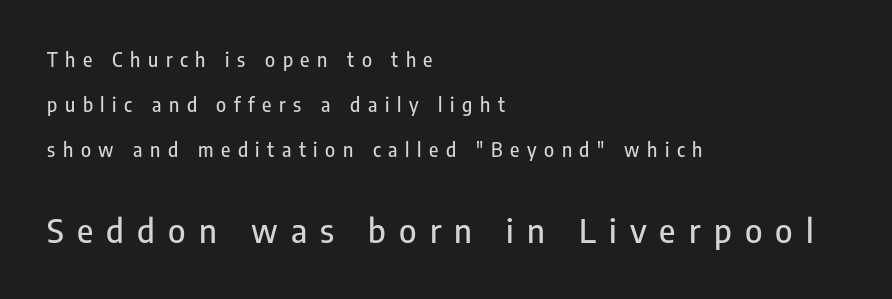
The image shows 33 px condensed sans-serif type, upright; set left-aligned, loose line spacing (2.38x), unusually wide letter spacing (+0.4 em), not underlined; the second (bottom) block is 1.74x larger; low stroke contrast and a medium x-height.
